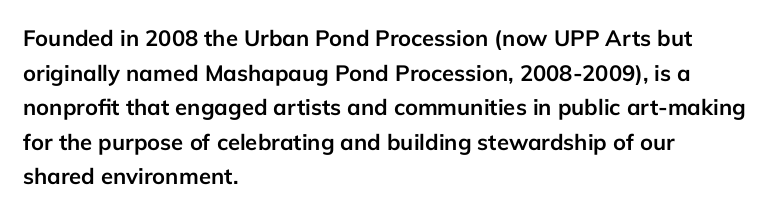
Q: Is the text bold? A: Yes.
Q: Is the text italic (slanted)? A: No, it is upright.
Q: Is the text underlined? A: No.
Q: How is the paragraph aligned? A: Left-aligned.
Q: Is the spacing between letters normal or unusually wide? A: Normal.
Q: Is the spacing between lines tight, normal or loose? A: Normal.
